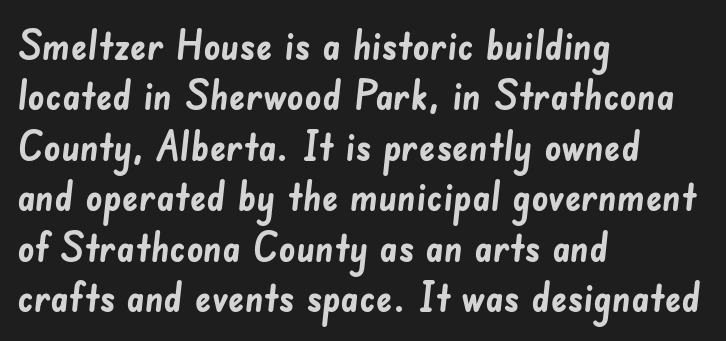
The image shows 41 px semibold sans-serif type; set left-aligned, line spacing 1.23x, normal letter spacing, not underlined; low stroke contrast and a small x-height.
